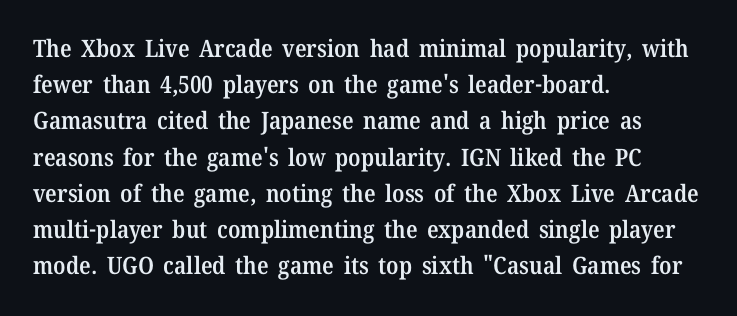
The image shows 24 px text type, upright; set left-aligned, normal line spacing (1.51x), normal letter spacing, not underlined.
